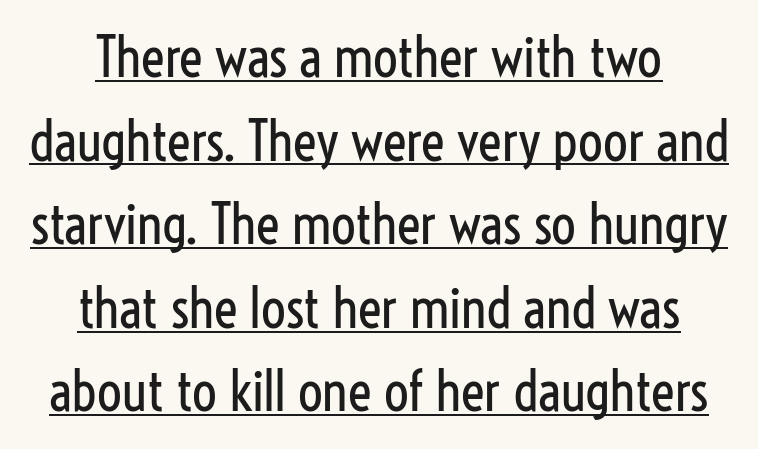
The image shows 55 px regular-weight, condensed sans-serif type, upright; set centered, normal line spacing (1.52x), normal letter spacing, underlined; low stroke contrast and a medium x-height.
